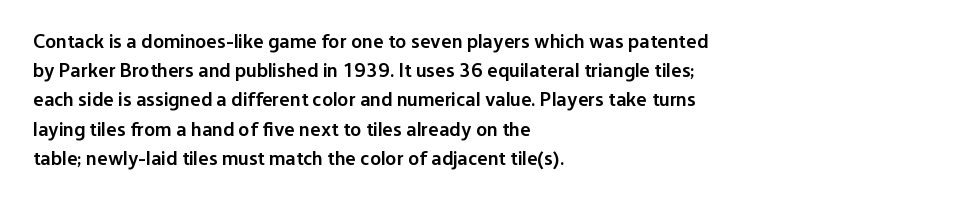
The image shows 20 px text type, upright; set left-aligned, normal line spacing (1.46x), normal letter spacing, not underlined.
